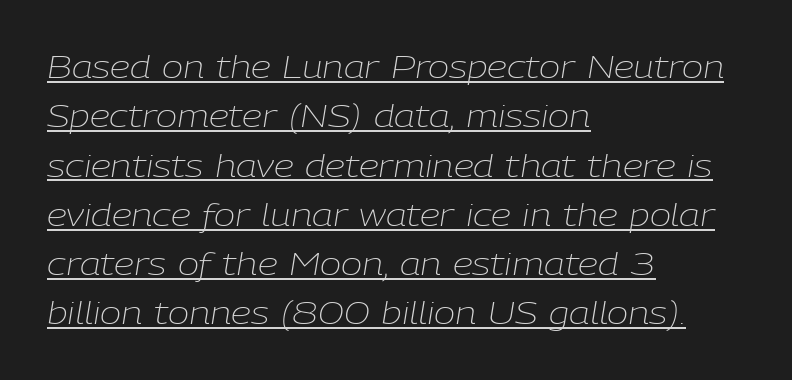
Q: Is the text bold? A: No.
Q: Is the text italic (slanted)? A: Yes, it leans right by about 9 degrees.
Q: Is the text underlined? A: Yes.
Q: How is the paragraph aligned? A: Left-aligned.
Q: Is the spacing between letters normal or unusually wide? A: Normal.
Q: Is the spacing between lines tight, normal or loose? A: Normal.
Q: Width (condensed, normal, or wide)? A: Normal.
Q: Stroke contrast? A: Low.
Q: x-height? A: Medium.
Q: Monospaced? A: No.
